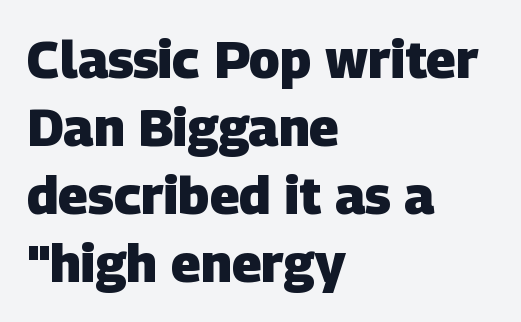
Successive baselines arrive at the customary interval. The letters advance in unequal steps, a hallmark of proportional type. What stands out about the letter spacing? Nothing — it is the standard amount. The glyphs in this specimen are sans serif. Honestly, there is no underline to notice here at all.
